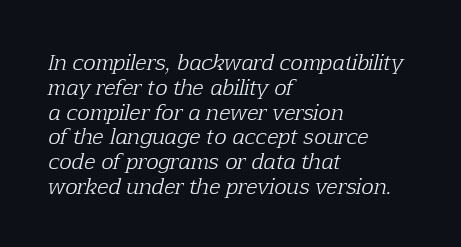
What stands out about the letter spacing? Nothing — it is the standard amount. Each row of text sits above clean, open space. Would a proofreader flag this as italicized? Yes. The lines in this sample share a left origin and differ only in where they stop.
